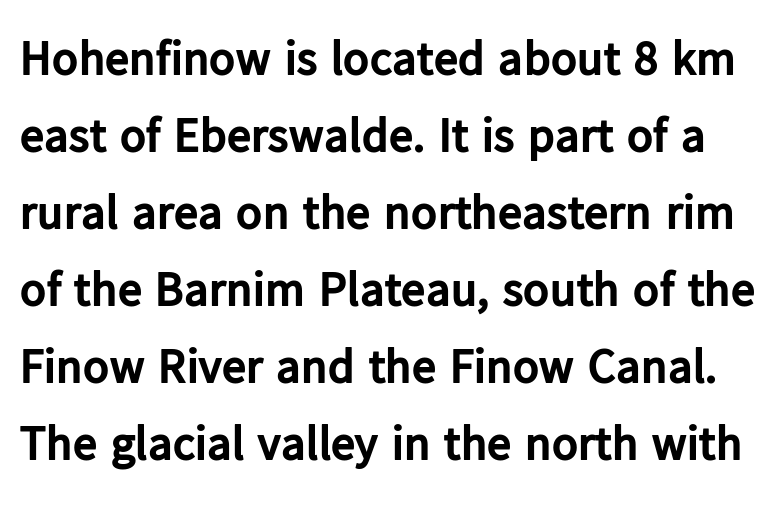
Q: Is the text bold? A: Yes.
Q: Is the text italic (slanted)? A: No, it is upright.
Q: Is the typeface a serif or a sans-serif typeface? A: Sans-serif.
Q: Is the text underlined? A: No.
Q: Is the spacing between letters normal or unusually wide? A: Normal.
Q: Is the spacing between lines tight, normal or loose? A: Normal.
Q: Width (condensed, normal, or wide)? A: Normal.
Q: Stroke contrast? A: Low.
Q: x-height? A: Medium.
Q: Monospaced? A: No.
